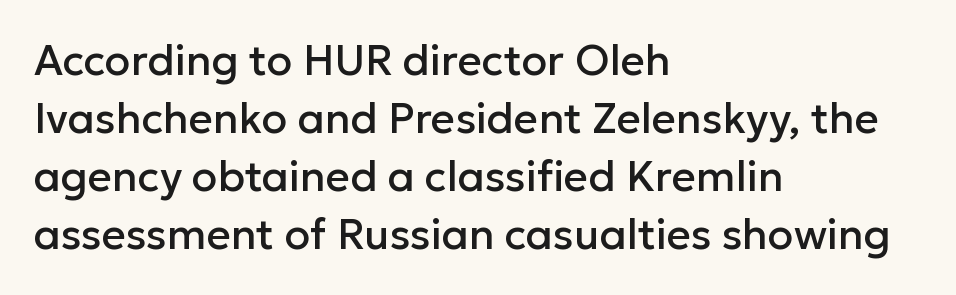
{"serif": "no", "italic": "no", "width": "normal", "stroke_contrast": "low", "x_height": "medium", "monospaced": "no", "underline": "no", "align": "left", "line_spacing": "normal", "line_spacing_ratio": 1.38, "letter_spacing": "normal", "letter_spacing_em": 0.0, "glyph_px": 42}
